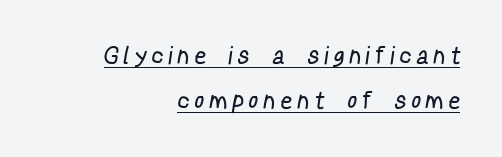
{"bold": "no", "underline": "yes", "align": "right", "line_spacing_ratio": 1.88, "letter_spacing": "wide", "letter_spacing_em": 0.32, "glyph_px": 24}
